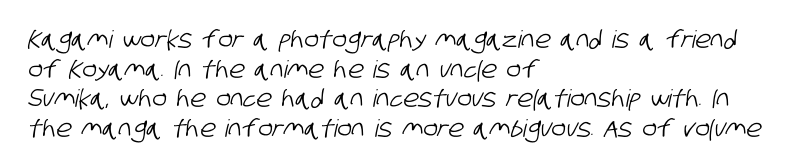
Q: Is the text underlined? A: No.
Q: How is the paragraph aligned? A: Left-aligned.
Q: Is the spacing between letters normal or unusually wide? A: Normal.
